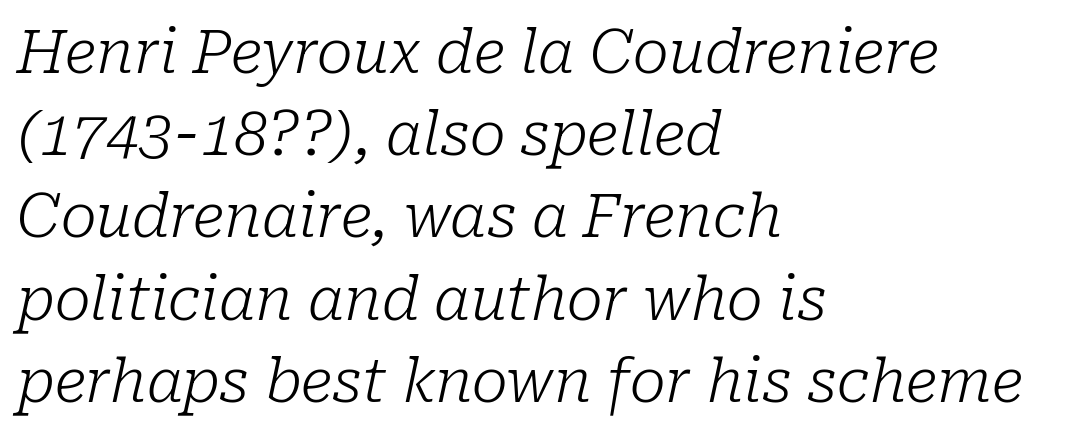
No heavy texture on the line: the type isn't bold. Check the space under the baseline: it is left empty. Does the leading feel generous? No, just average. Looks like regular typesetting: each glyph gets only the width it needs.
